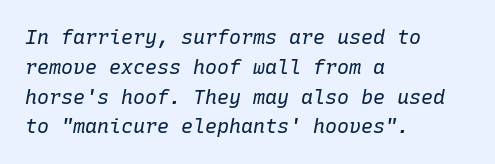
{"italic": "yes", "lean": "right", "slant_degrees": 10, "bold": "no", "underline": "no", "align": "left", "line_spacing": "normal", "line_spacing_ratio": 1.49, "letter_spacing": "normal", "letter_spacing_em": 0.0, "glyph_px": 20}
